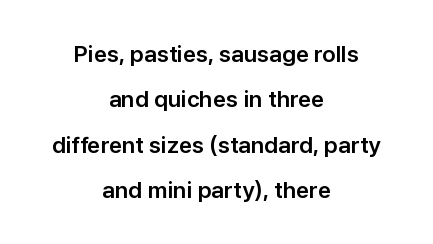
Q: Is the text italic (slanted)? A: No, it is upright.
Q: Is the text underlined? A: No.
Q: How is the paragraph aligned? A: Centered.
Q: Is the spacing between letters normal or unusually wide? A: Normal.
Q: Is the spacing between lines tight, normal or loose? A: Loose.
